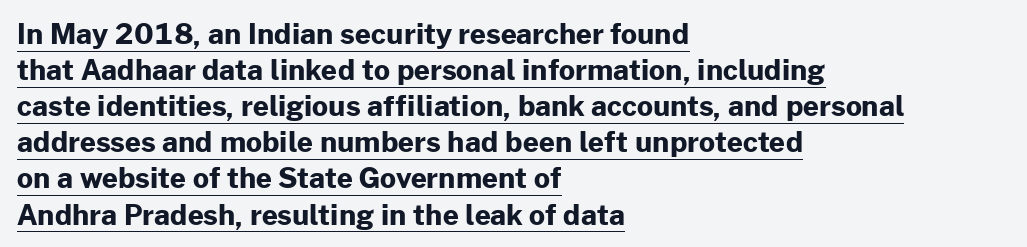
The image shows 28 px bold sans-serif type, upright; set left-aligned, normal line spacing (1.29x), normal letter spacing, underlined; low stroke contrast and a medium x-height.
